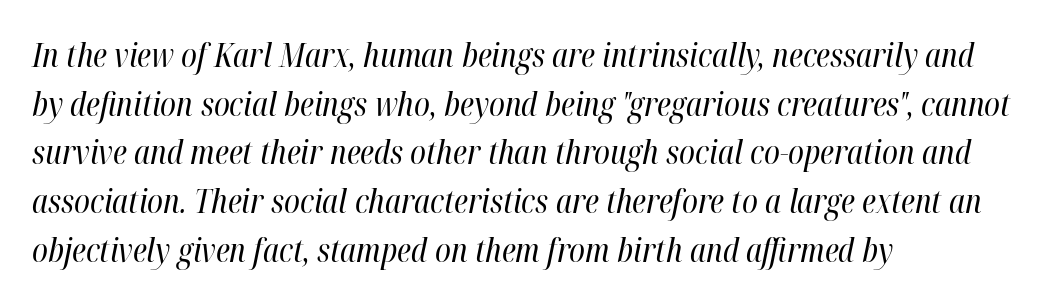
Q: Is the text bold? A: No.
Q: Is the text italic (slanted)? A: Yes, it leans right by about 12 degrees.
Q: Is the text underlined? A: No.
Q: How is the paragraph aligned? A: Left-aligned.
Q: Is the spacing between letters normal or unusually wide? A: Normal.
Q: Is the spacing between lines tight, normal or loose? A: Normal.
Q: Width (condensed, normal, or wide)? A: Condensed.
Q: Stroke contrast? A: High.
Q: x-height? A: Medium.
Q: Monospaced? A: No.
